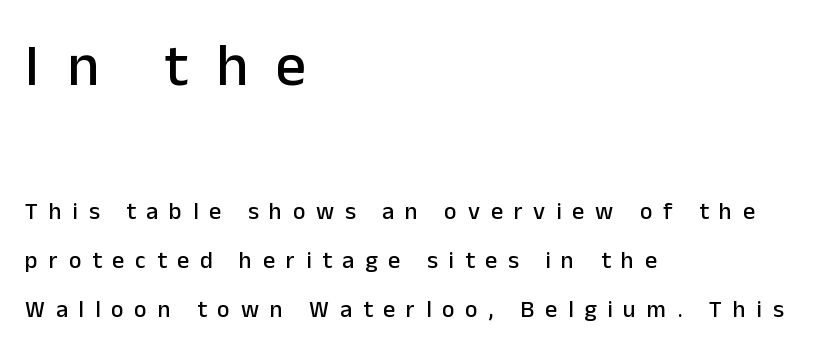
Does the copy run flush right? No — it runs flush left. Check under the words: just untouched page. Tracking here is generous; glyphs stand well apart from one another. A great deal of white space separates one row of letters from the next. Nope, no serifs anywhere on these letters.
